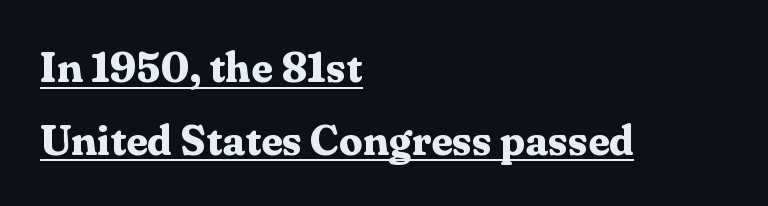
The image shows 42 px bold serif type, upright; set left-aligned, line spacing 1.73x, normal letter spacing, underlined; medium stroke contrast and a medium x-height.
